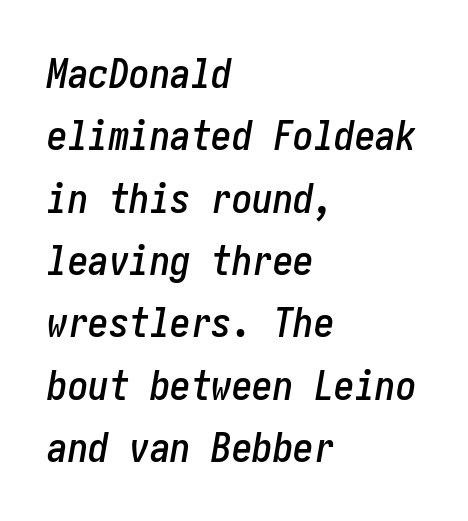
The image shows 41 px condensed type, italic (leaning right); set left-aligned, normal line spacing (1.52x), normal letter spacing, not underlined; low stroke contrast and a medium x-height.
